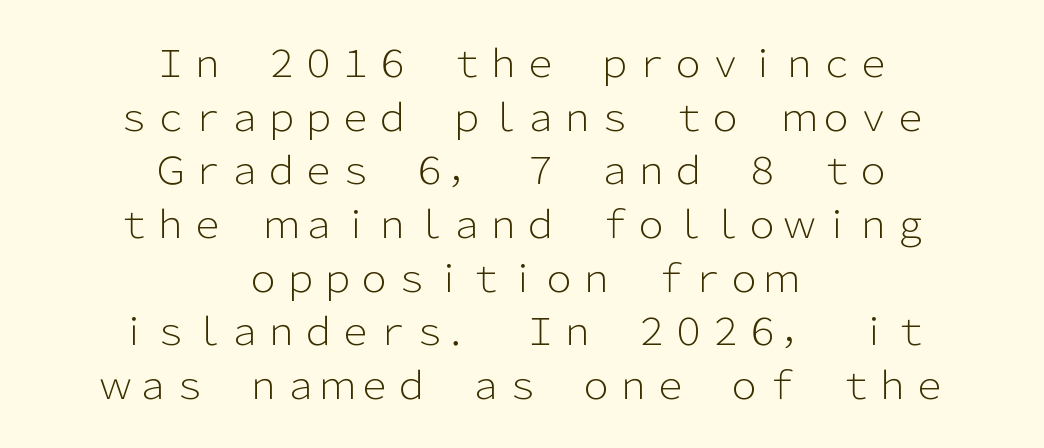
Each stroke keeps to a modest, everyday thickness or less. The font family rendered here belongs to the sans-serif group. Caption: multi-line text, centered on the measure. Quick note: interline space is typical. Character widths vary here, with narrow letters taking less room than wide ones. The tracking reads as untouched default to a designer's eye.
